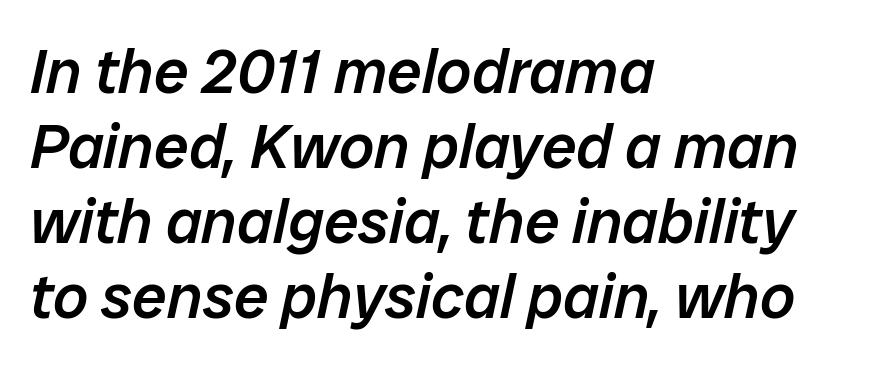
Q: Is the text bold? A: Semi-bold.
Q: Is the text italic (slanted)? A: Yes, it leans right by about 12 degrees.
Q: Is the text underlined? A: No.
Q: How is the paragraph aligned? A: Left-aligned.
Q: Is the spacing between letters normal or unusually wide? A: Normal.
Q: Width (condensed, normal, or wide)? A: Normal.
Q: Stroke contrast? A: Low.
Q: x-height? A: Medium.
Q: Monospaced? A: No.
